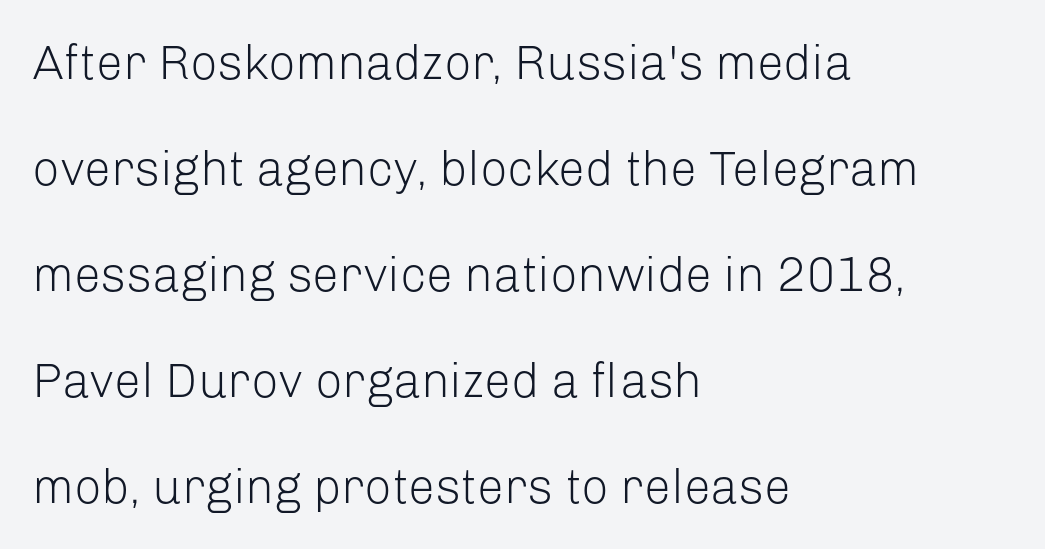
{"serif": "no", "italic": "no", "bold": "no", "weight": "light", "width": "normal", "stroke_contrast": "low", "x_height": "medium", "monospaced": "no", "underline": "no", "align": "left", "line_spacing": "loose", "line_spacing_ratio": 2.21, "letter_spacing": "normal", "letter_spacing_em": 0.0, "glyph_px": 48}
